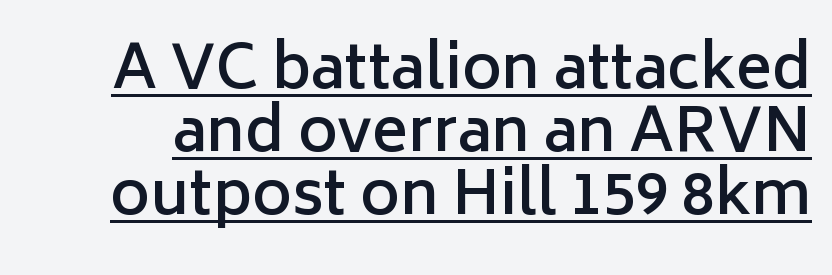
The image shows 60 px semibold sans-serif type, upright; set tight line spacing (1.05x), normal letter spacing, underlined; low stroke contrast and a medium x-height.
